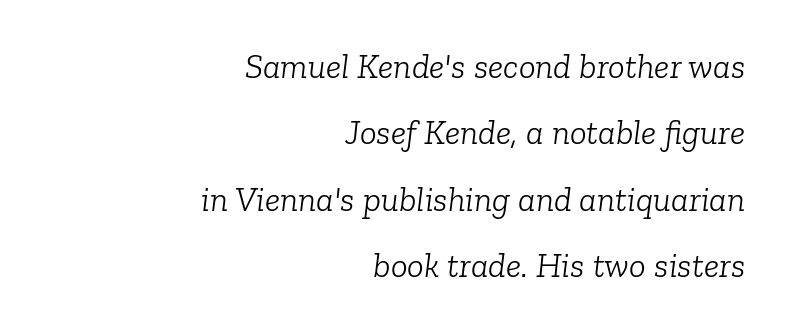
{"serif": "yes", "italic": "yes", "lean": "right", "slant_degrees": 6, "bold": "no", "weight": "light", "width": "normal", "stroke_contrast": "low", "x_height": "medium", "monospaced": "no", "underline": "no", "align": "right", "line_spacing": "loose", "line_spacing_ratio": 1.9, "letter_spacing": "normal", "letter_spacing_em": 0.0, "glyph_px": 35}
